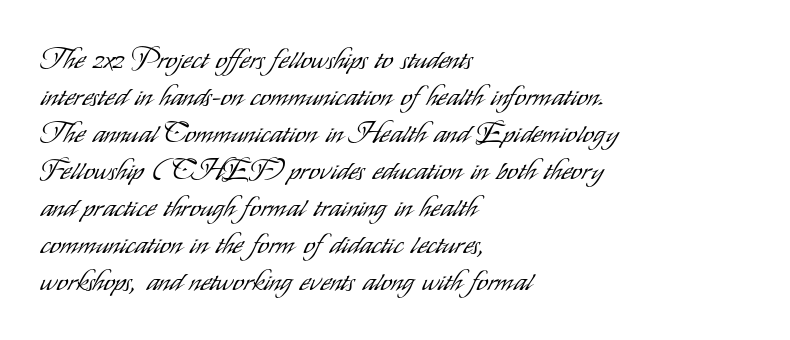
{"serif": "no", "bold": "no", "weight": "light", "width": "condensed", "stroke_contrast": "low", "x_height": "small", "monospaced": "no", "underline": "no", "align": "left", "line_spacing": "normal", "line_spacing_ratio": 1.32, "letter_spacing": "normal", "letter_spacing_em": 0.0, "glyph_px": 28}
